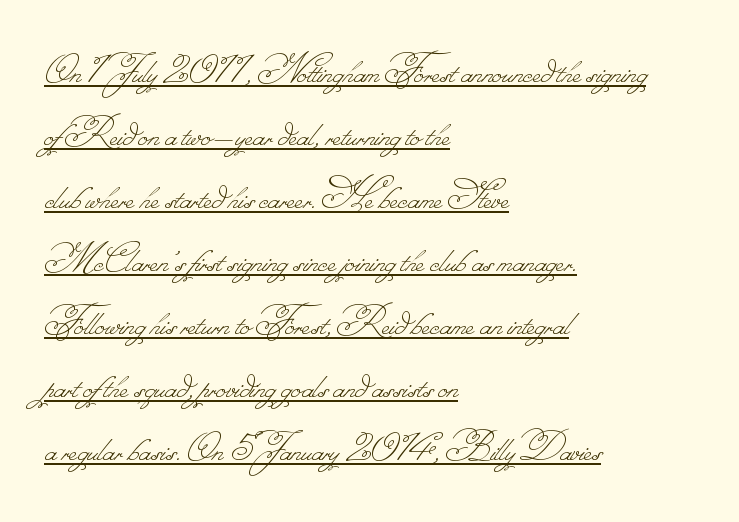
Q: Is the text bold? A: No.
Q: Is the text underlined? A: Yes.
Q: How is the paragraph aligned? A: Left-aligned.
Q: Is the spacing between letters normal or unusually wide? A: Normal.
Q: Is the spacing between lines tight, normal or loose? A: Normal.
Q: Width (condensed, normal, or wide)? A: Normal.
Q: Stroke contrast? A: Low.
Q: Monospaced? A: No.
